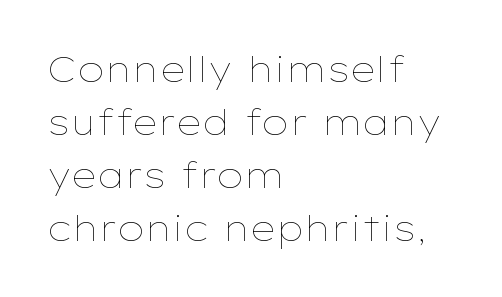
Q: Is the text bold? A: No.
Q: Is the text italic (slanted)? A: No, it is upright.
Q: Is the text underlined? A: No.
Q: How is the paragraph aligned? A: Left-aligned.
Q: Is the spacing between letters normal or unusually wide? A: Normal.
Q: Is the spacing between lines tight, normal or loose? A: Normal.
Q: Width (condensed, normal, or wide)? A: Wide.
Q: Stroke contrast? A: Low.
Q: x-height? A: Medium.
Q: Monospaced? A: No.
